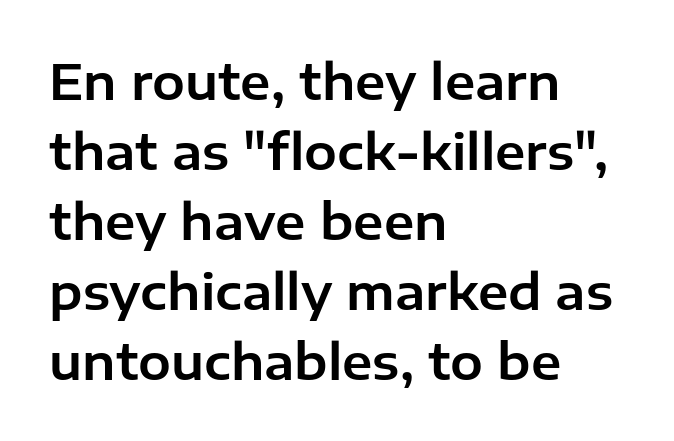
A typesetter would call this leading conventional body-copy spacing. The font's upright variant was chosen for this text. The letters advance in unequal steps, a hallmark of proportional type. Is the block centered? No — it sits flush against the left margin. No extra tracking has been applied to these lines. The gap between lines stays unmarked.
